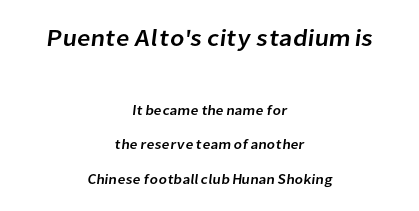
{"underline": "no", "align": "center", "line_spacing": "loose", "line_spacing_ratio": 2.48, "letter_spacing": "normal", "letter_spacing_em": 0.0, "larger_block": "first", "size_ratio": 1.71, "glyph_px": 24}
